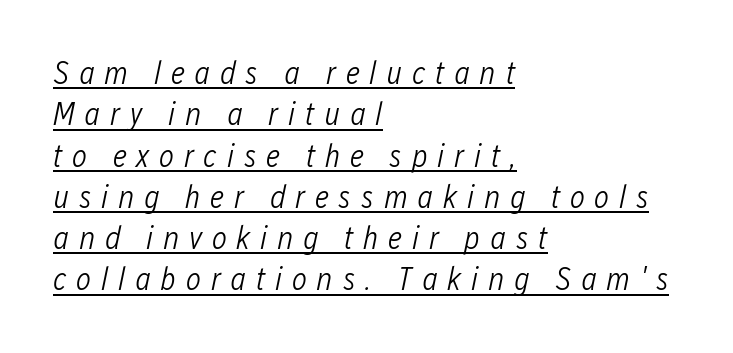
The face used here appears with an underline applied. Proportional: the letters do not fall into vertical columns. This block has exactly the height ordinary leading produces. The gaps between neighbouring characters are conspicuously large. The setting favours the left margin, as ordinary paragraphs usually do. In terms of posture, this sample is oblique.
